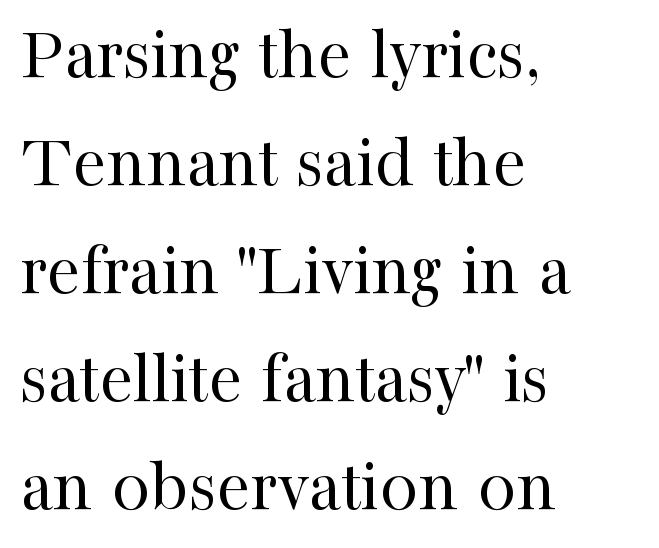
The image shows 76 px regular-weight serif type, upright; set left-aligned, normal line spacing (1.42x), normal letter spacing, not underlined; high stroke contrast and a medium x-height.
